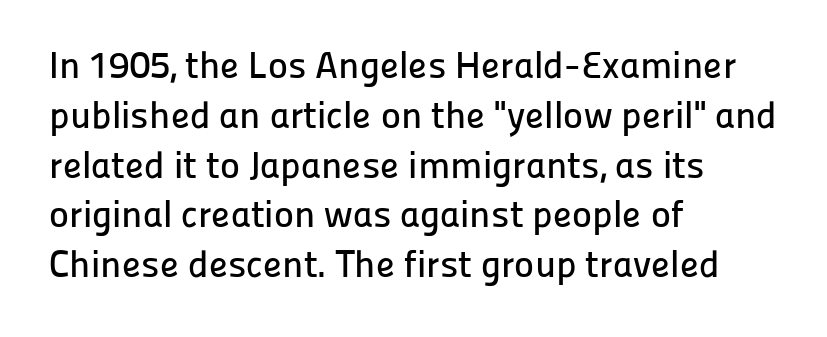
Rendered with straight, roman letterforms. Anything drawn beneath the words? Only blank space. Honestly, the row spacing looks completely unremarkable. A sans-serif font was chosen for this passage.
